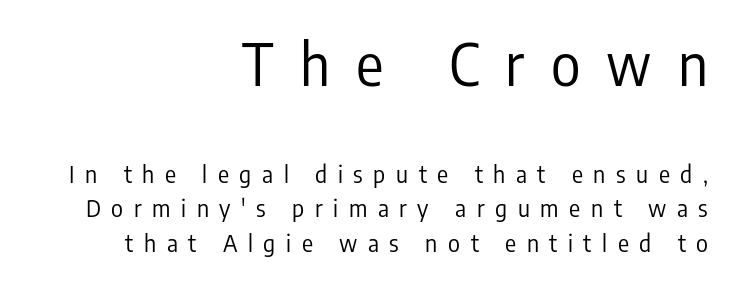
{"serif": "no", "italic": "no", "bold": "no", "weight": "regular", "width": "condensed", "stroke_contrast": "low", "x_height": "medium", "monospaced": "no", "underline": "no", "align": "right", "line_spacing": "normal", "line_spacing_ratio": 1.51, "letter_spacing": "wide", "letter_spacing_em": 0.46, "larger_block": "first", "size_ratio": 2.48, "glyph_px": 57}
